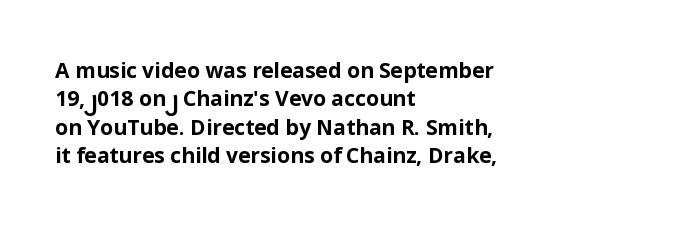
{"italic": "no", "bold": "yes", "underline": "no", "align": "left", "line_spacing": "normal", "line_spacing_ratio": 1.35, "letter_spacing": "normal", "letter_spacing_em": 0.0, "glyph_px": 21}
